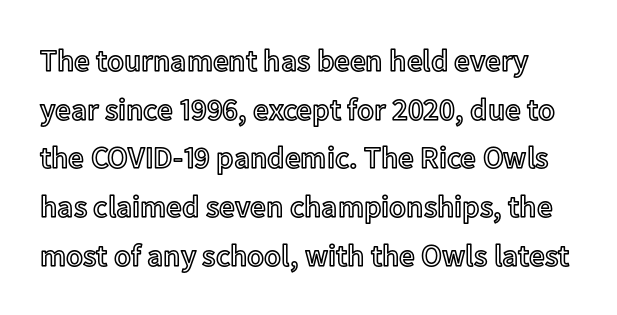
Honestly, there is no underline to notice here at all. This sample has the flowing, uneven cadence of proportional lettering. Do the letters lean? They stand straight. What's the leading like? Ordinary, nothing unusual. The letterforms sit shoulder to shoulder at normal distance.
